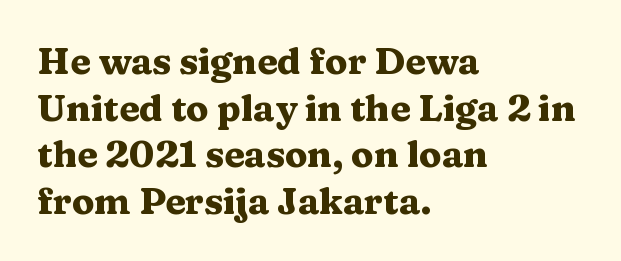
The image shows 37 px heavy, wide serif type, upright; set left-aligned, normal line spacing (1.26x), normal letter spacing, not underlined; medium stroke contrast and a medium x-height.
